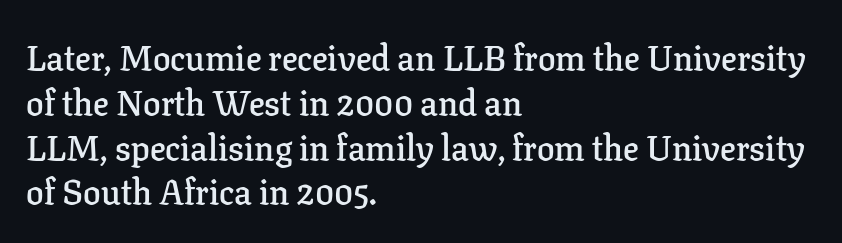
The image shows 35 px semibold serif type, upright; set left-aligned, normal line spacing (1.28x), normal letter spacing, not underlined; low stroke contrast and a medium x-height.
